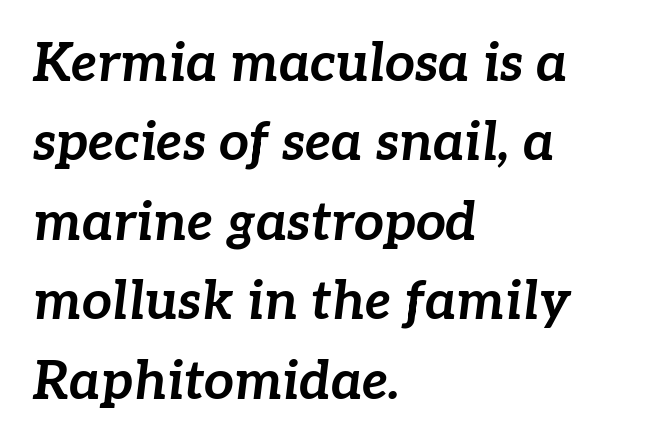
This rendering uses left alignment, leaving the right contour irregular. An italicized treatment has been applied to the whole sample. Set as a true bold cut, around the 700 mark. Here the glyphs are tracked normally, forming tight word shapes.
